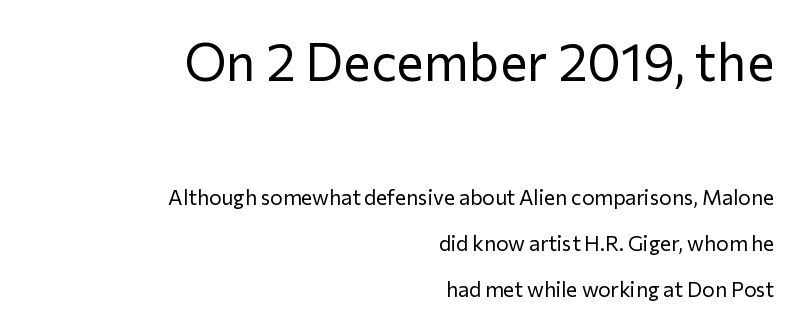
Q: Is the text bold? A: No.
Q: Is the text italic (slanted)? A: No, it is upright.
Q: Is the typeface a serif or a sans-serif typeface? A: Sans-serif.
Q: Is the text underlined? A: No.
Q: How is the paragraph aligned? A: Right-aligned.
Q: Is the spacing between letters normal or unusually wide? A: Normal.
Q: Is the spacing between lines tight, normal or loose? A: Loose.
Q: Which block of text is set in a larger size, the first (top) or the second (bottom)? A: The first (top) one.
Q: Width (condensed, normal, or wide)? A: Normal.
Q: Stroke contrast? A: Low.
Q: x-height? A: Medium.
Q: Monospaced? A: No.
